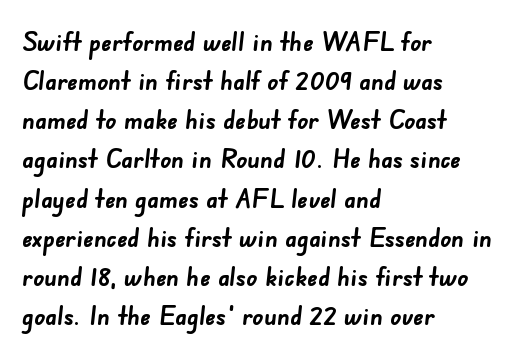
In terms of leading, this rendering sits right in the middle. Has an underline been added? It has not. In terms of weight, the rendering is a true, heavy bold. Each word holds together tightly as a unit, with standard inter-letter gaps.
